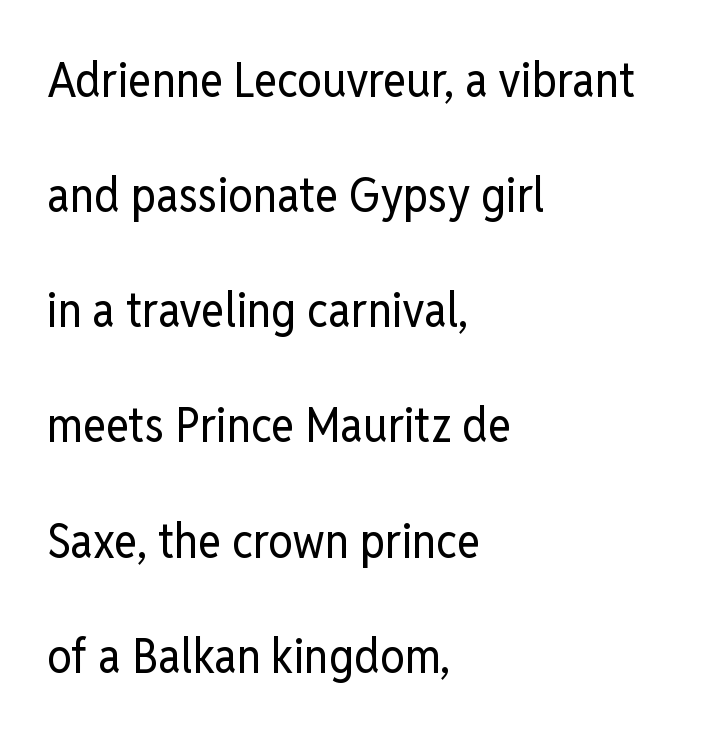
Q: Is the text bold? A: No.
Q: Is the text italic (slanted)? A: No, it is upright.
Q: Is the typeface a serif or a sans-serif typeface? A: Sans-serif.
Q: Is the text underlined? A: No.
Q: How is the paragraph aligned? A: Left-aligned.
Q: Is the spacing between letters normal or unusually wide? A: Normal.
Q: Is the spacing between lines tight, normal or loose? A: Loose.
Q: Width (condensed, normal, or wide)? A: Condensed.
Q: Stroke contrast? A: Low.
Q: x-height? A: Medium.
Q: Monospaced? A: No.
